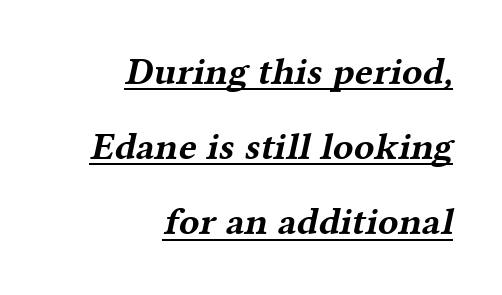
The image shows 38 px bold, wide serif type; set right-aligned, loose line spacing (1.98x), normal letter spacing, underlined; medium stroke contrast and a medium x-height.
